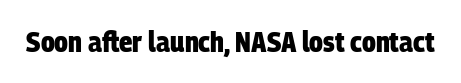
Plenty of ink on the page — the face is bold. No extra tracking has been applied to these lines. Decoration check: the copy has no underline. Are there feet on the stems? There aren't — it's a sans. Is this a fixed-width face? No — the glyphs have proportional, varying widths.
